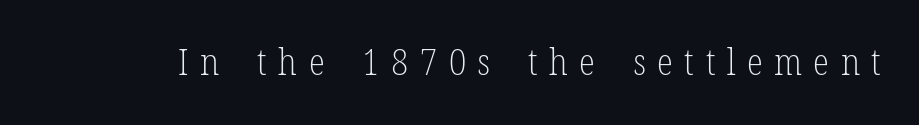
{"serif": "yes", "italic": "no", "bold": "no", "weight": "light", "width": "condensed", "stroke_contrast": "low", "x_height": "medium", "monospaced": "no", "underline": "no", "letter_spacing": "wide", "letter_spacing_em": 0.31, "glyph_px": 37}
